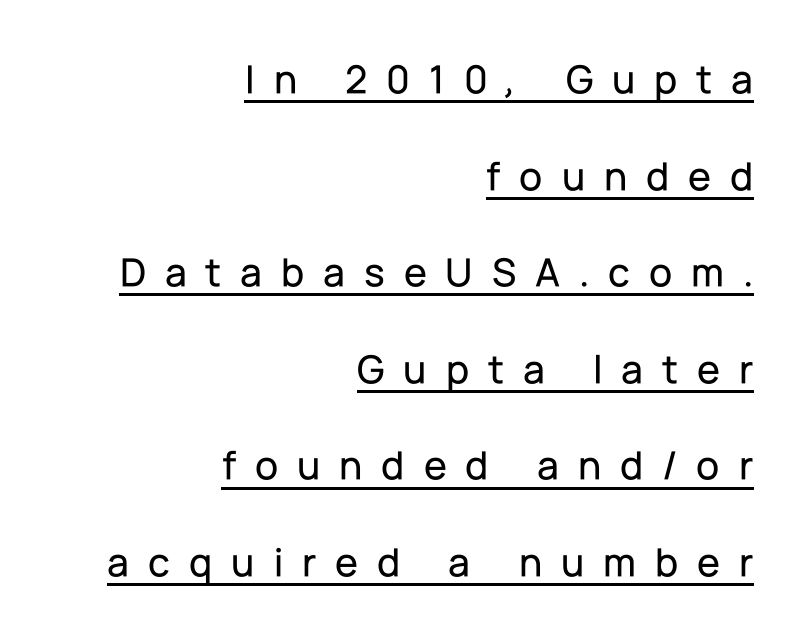
{"serif": "no", "italic": "no", "width": "normal", "stroke_contrast": "low", "x_height": "medium", "monospaced": "no", "underline": "yes", "align": "right", "line_spacing": "loose", "line_spacing_ratio": 2.3, "letter_spacing": "wide", "letter_spacing_em": 0.45, "glyph_px": 42}
